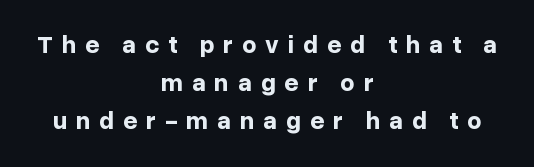
Evenly set lines give the paragraph a standard silhouette. Inter-character spacing is expanded well beyond the font's built-in metrics. Glance below the letters and you will spot only blank space. How heavy is the stroke? Heavy — this is a bold. This sample uses an upright cut, with every glyph sitting square on the baseline.
